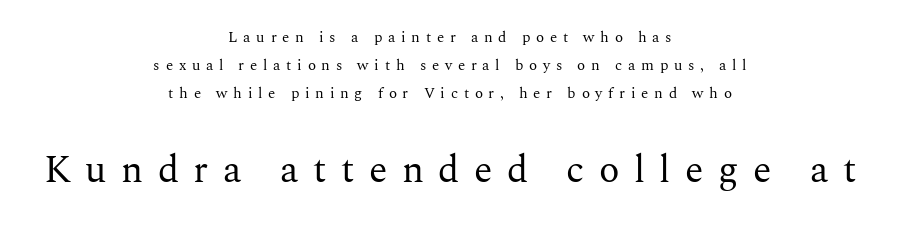
{"serif": "yes", "italic": "no", "bold": "no", "weight": "regular", "width": "normal", "stroke_contrast": "medium", "x_height": "medium", "monospaced": "no", "underline": "no", "align": "center", "line_spacing_ratio": 1.87, "letter_spacing": "wide", "letter_spacing_em": 0.38, "larger_block": "second", "size_ratio": 2.53, "glyph_px": 38}
